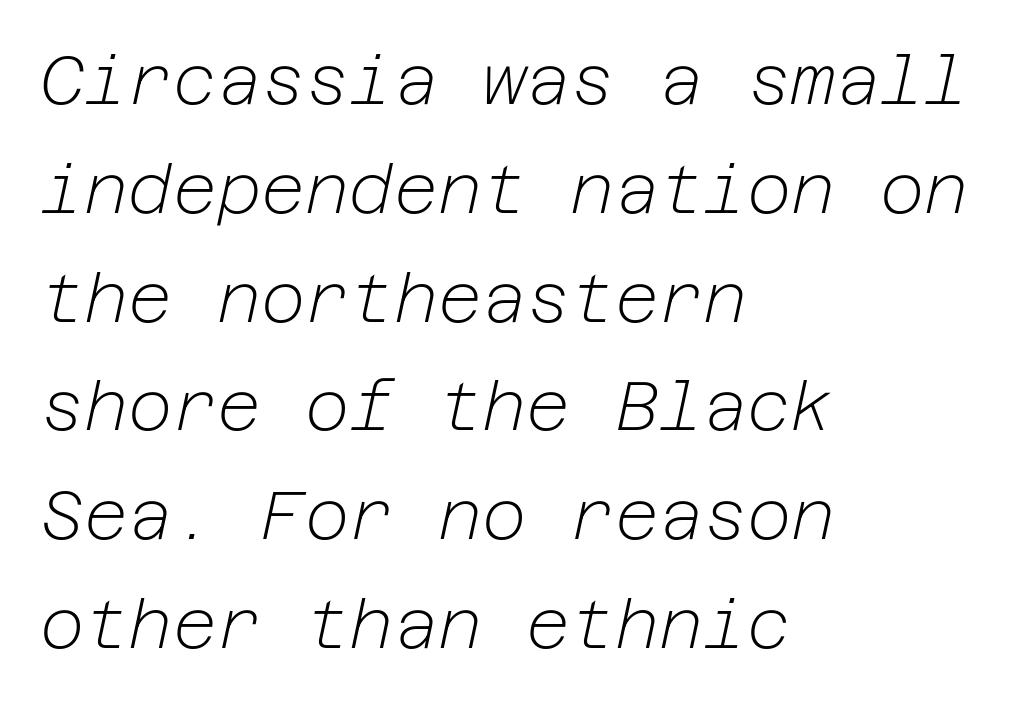
The image shows 68 px light type, italic (leaning right); set left-aligned, normal line spacing (1.6x), normal letter spacing, not underlined; low stroke contrast and a medium x-height.
